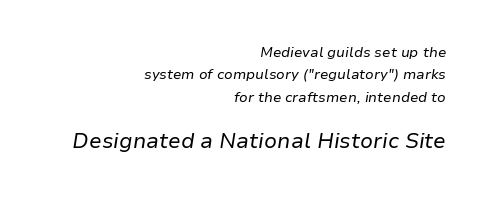
These lines are set flush right with a ragged left edge. Tracking value appears to be zero — textbook default spacing. Baseline-to-baseline distance is the conventional proportion of letter height. Stroke thickness stays within the range of a standard reading face or lighter.
